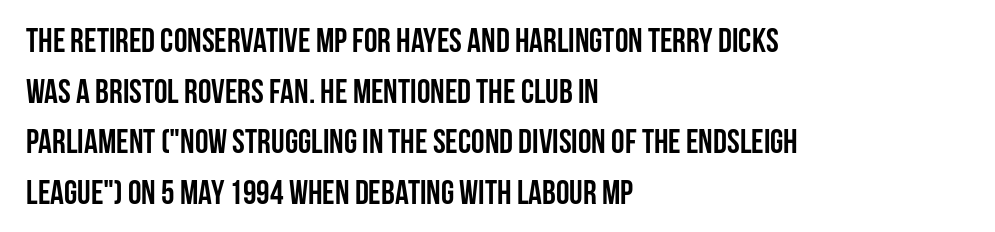
Q: Is the text bold? A: Yes.
Q: Is the text italic (slanted)? A: No, it is upright.
Q: Is the typeface a serif or a sans-serif typeface? A: Sans-serif.
Q: Is the text underlined? A: No.
Q: How is the paragraph aligned? A: Left-aligned.
Q: Is the spacing between letters normal or unusually wide? A: Normal.
Q: Is the spacing between lines tight, normal or loose? A: Normal.
Q: Width (condensed, normal, or wide)? A: Condensed.
Q: Stroke contrast? A: Low.
Q: x-height? A: Large.
Q: Monospaced? A: No.
